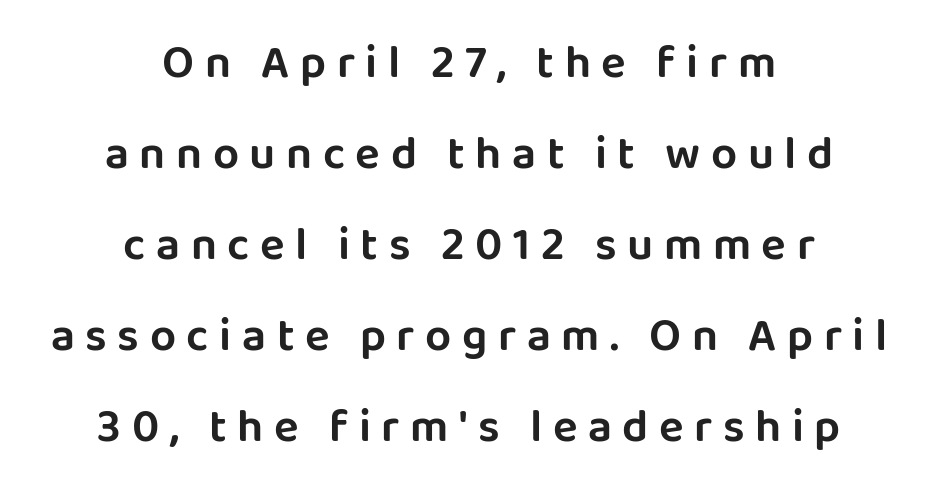
Q: Is the text italic (slanted)? A: No, it is upright.
Q: Is the typeface a serif or a sans-serif typeface? A: Sans-serif.
Q: Is the text underlined? A: No.
Q: How is the paragraph aligned? A: Centered.
Q: Is the spacing between letters normal or unusually wide? A: Unusually wide.
Q: Is the spacing between lines tight, normal or loose? A: Loose.
Q: Width (condensed, normal, or wide)? A: Normal.
Q: Stroke contrast? A: Low.
Q: x-height? A: Large.
Q: Monospaced? A: No.
